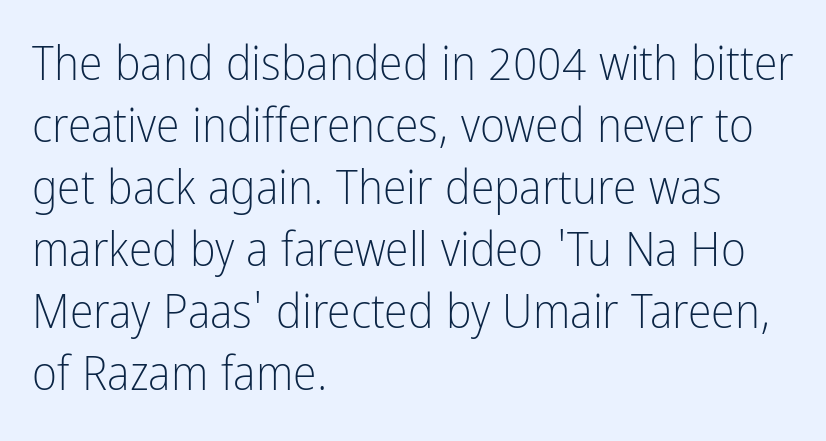
Q: Is the text bold? A: No.
Q: Is the text italic (slanted)? A: No, it is upright.
Q: Is the typeface a serif or a sans-serif typeface? A: Sans-serif.
Q: Is the text underlined? A: No.
Q: How is the paragraph aligned? A: Left-aligned.
Q: Is the spacing between letters normal or unusually wide? A: Normal.
Q: Is the spacing between lines tight, normal or loose? A: Normal.
Q: Width (condensed, normal, or wide)? A: Condensed.
Q: Stroke contrast? A: Low.
Q: x-height? A: Medium.
Q: Monospaced? A: No.
